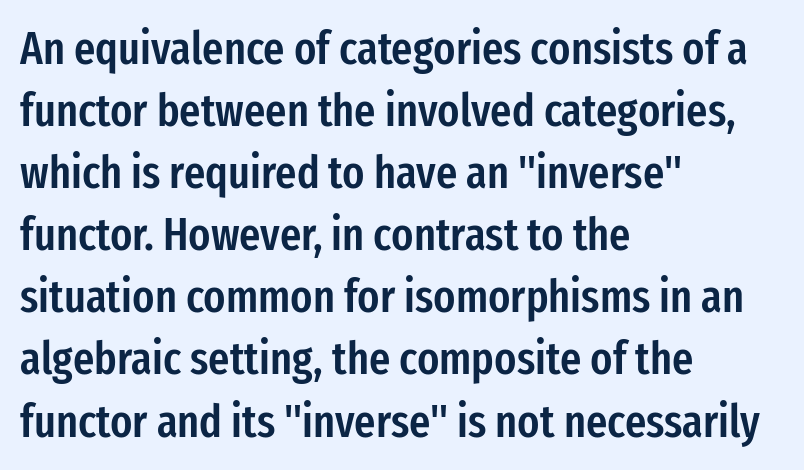
You could not count columns in this text — the font is proportionally spaced. Nope, not italic — everything's standing straight. A somewhat darkened texture: the type is semibold rather than bold. Letters rest on an invisible, unmarked baseline. Interline gaps are of average width in this sample. No feet cap the strokes, marking this as sans-serif type.
